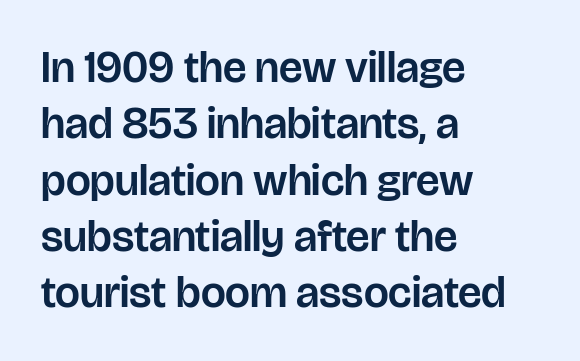
The image shows 44 px sans-serif type, upright; set left-aligned, normal line spacing (1.28x), normal letter spacing, not underlined; low stroke contrast and a large x-height.
